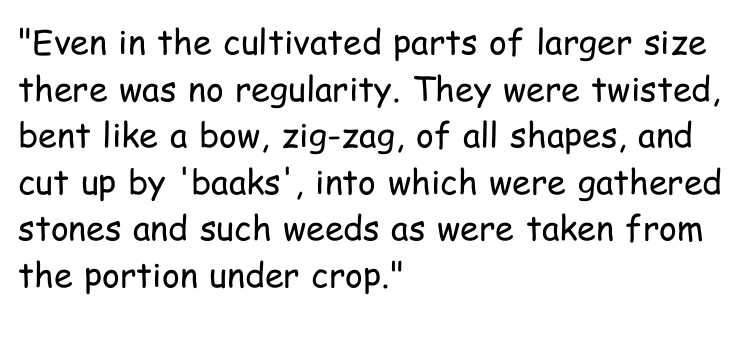
{"serif": "no", "italic": "no", "bold": "no", "weight": "regular", "width": "condensed", "stroke_contrast": "low", "x_height": "medium", "monospaced": "no", "underline": "no", "align": "left", "line_spacing": "normal", "line_spacing_ratio": 1.37, "letter_spacing": "normal", "letter_spacing_em": 0.0, "glyph_px": 34}
